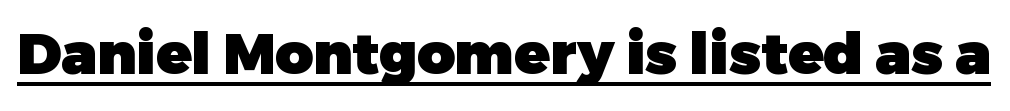
Q: Is the text bold? A: Yes.
Q: Is the text italic (slanted)? A: No, it is upright.
Q: Is the typeface a serif or a sans-serif typeface? A: Sans-serif.
Q: Is the text underlined? A: Yes.
Q: Is the spacing between letters normal or unusually wide? A: Normal.
Q: Width (condensed, normal, or wide)? A: Normal.
Q: Stroke contrast? A: Low.
Q: x-height? A: Medium.
Q: Monospaced? A: No.
